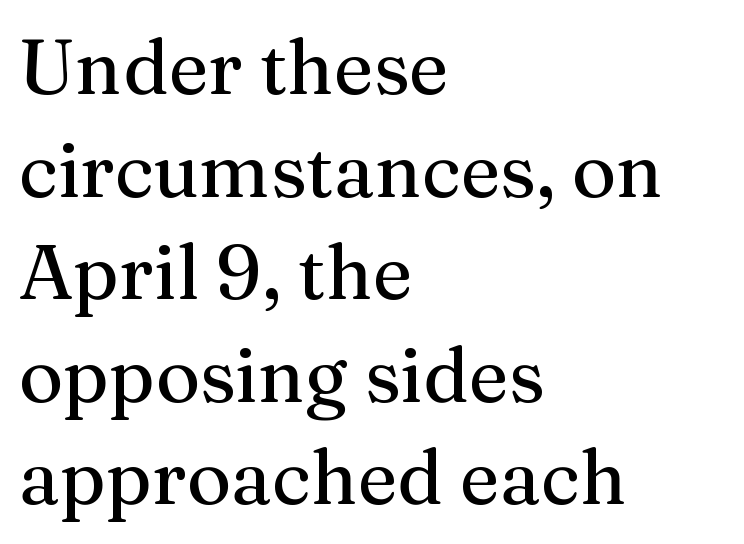
The image shows 76 px serif type, upright; set left-aligned, normal line spacing (1.35x), normal letter spacing, not underlined; medium stroke contrast and a medium x-height.
